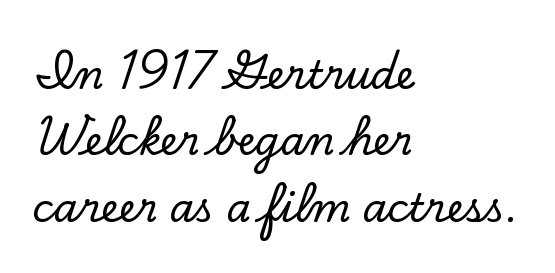
Q: Is the text italic (slanted)? A: Yes.
Q: Is the typeface a serif or a sans-serif typeface? A: Serif.
Q: Is the text underlined? A: No.
Q: How is the paragraph aligned? A: Left-aligned.
Q: Is the spacing between letters normal or unusually wide? A: Normal.
Q: Is the spacing between lines tight, normal or loose? A: Normal.
Q: Width (condensed, normal, or wide)? A: Normal.
Q: Stroke contrast? A: Low.
Q: x-height? A: Small.
Q: Monospaced? A: No.
